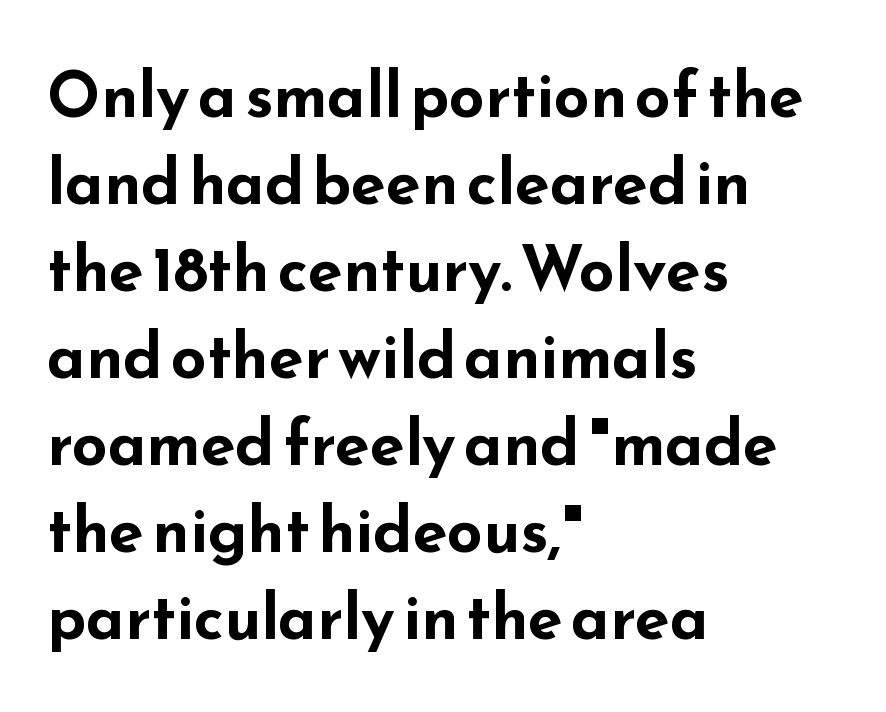
Q: Is the text bold? A: Yes.
Q: Is the text italic (slanted)? A: No, it is upright.
Q: Is the typeface a serif or a sans-serif typeface? A: Sans-serif.
Q: Is the text underlined? A: No.
Q: How is the paragraph aligned? A: Left-aligned.
Q: Is the spacing between letters normal or unusually wide? A: Normal.
Q: Is the spacing between lines tight, normal or loose? A: Normal.
Q: Width (condensed, normal, or wide)? A: Wide.
Q: Stroke contrast? A: Low.
Q: x-height? A: Small.
Q: Monospaced? A: No.
